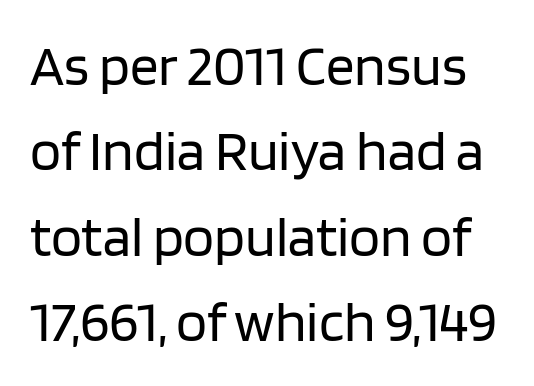
The block of text has a typical density, with ordinary space between rows. Think of a printed novel: that variable character pitch is what you see here. The characters are drawn with everyday or finer stroke widths. Italic? Not at all — the glyphs are vertical.
